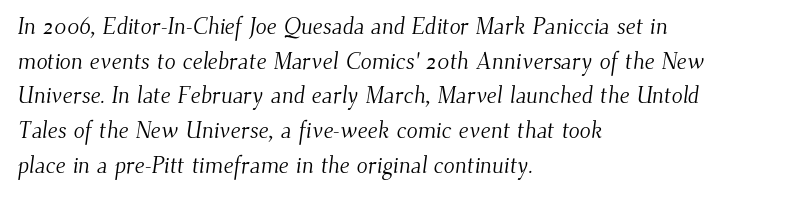
Q: Is the text bold? A: No.
Q: Is the text underlined? A: No.
Q: How is the paragraph aligned? A: Left-aligned.
Q: Is the spacing between letters normal or unusually wide? A: Normal.
Q: Is the spacing between lines tight, normal or loose? A: Normal.
